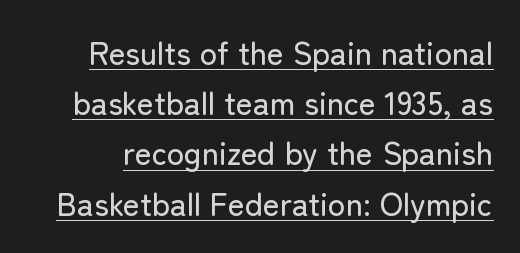
{"serif": "no", "italic": "no", "width": "normal", "stroke_contrast": "low", "x_height": "medium", "monospaced": "no", "underline": "yes", "line_spacing": "normal", "line_spacing_ratio": 1.57, "letter_spacing": "normal", "letter_spacing_em": 0.0, "glyph_px": 32}
